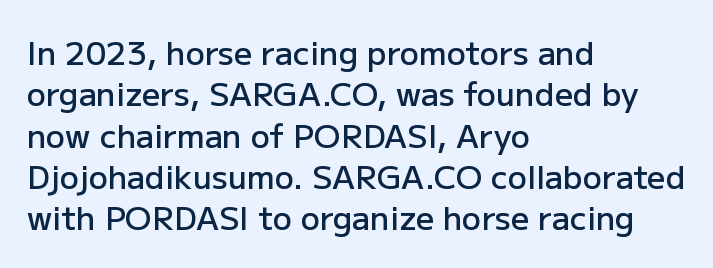
Q: Is the text bold? A: Semi-bold.
Q: Is the text italic (slanted)? A: No, it is upright.
Q: Is the typeface a serif or a sans-serif typeface? A: Sans-serif.
Q: Is the text underlined? A: No.
Q: How is the paragraph aligned? A: Left-aligned.
Q: Is the spacing between letters normal or unusually wide? A: Normal.
Q: Is the spacing between lines tight, normal or loose? A: Normal.
Q: Width (condensed, normal, or wide)? A: Normal.
Q: Stroke contrast? A: Low.
Q: x-height? A: Medium.
Q: Monospaced? A: No.
